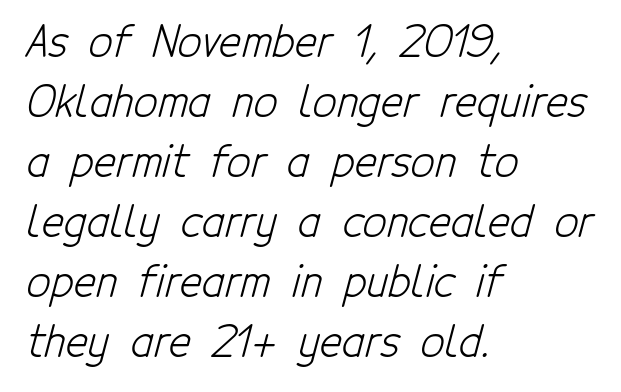
{"serif": "no", "bold": "no", "weight": "light", "width": "condensed", "stroke_contrast": "low", "x_height": "medium", "monospaced": "no", "underline": "no", "align": "left", "line_spacing": "normal", "line_spacing_ratio": 1.43, "letter_spacing": "normal", "letter_spacing_em": 0.0, "glyph_px": 42}
